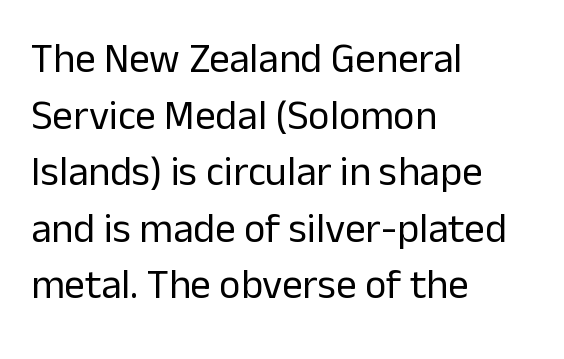
Is there any slant? The stems are plumb. The passage shown is typeset with a sans-serif family. Note the varied advance widths — an 'i' is clearly narrower than an 'm'. Each word holds together tightly as a unit, with standard inter-letter gaps. Each stroke keeps to a modest, everyday thickness or less. Honestly, the row spacing looks completely unremarkable.
